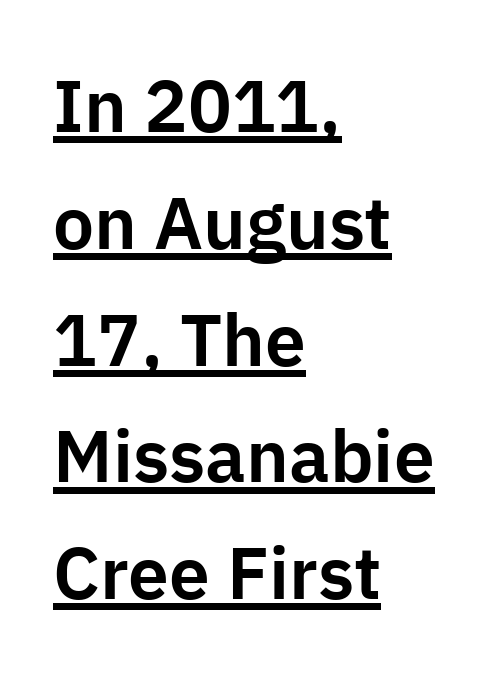
Q: Is the text italic (slanted)? A: No, it is upright.
Q: Is the typeface a serif or a sans-serif typeface? A: Sans-serif.
Q: Is the text underlined? A: Yes.
Q: How is the paragraph aligned? A: Left-aligned.
Q: Is the spacing between letters normal or unusually wide? A: Normal.
Q: Is the spacing between lines tight, normal or loose? A: Normal.
Q: Width (condensed, normal, or wide)? A: Normal.
Q: Stroke contrast? A: Low.
Q: x-height? A: Medium.
Q: Monospaced? A: No.
